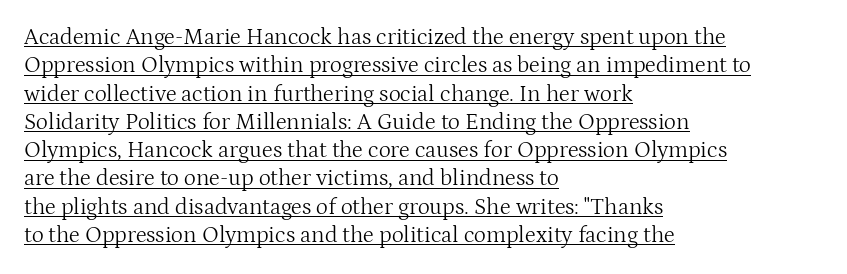
Has an underline been added? It has. Does extra space separate the letters? No, they use regular spacing. Rendered with straight, roman letterforms. Is the type heavy? It reads as light-to-regular instead. Where is the straight margin? On the left.
